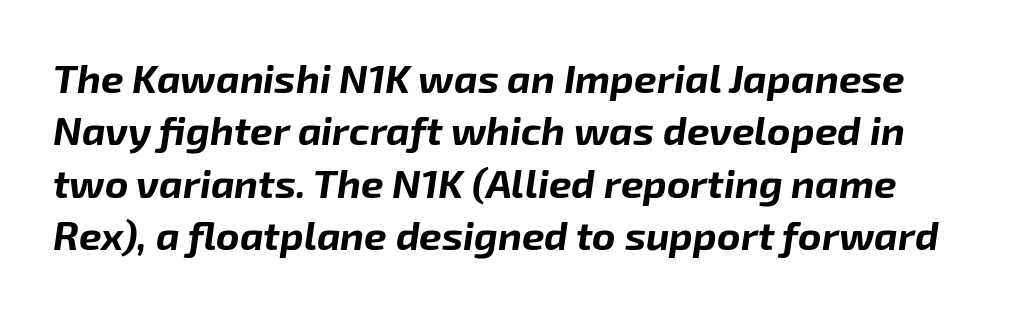
{"italic": "yes", "lean": "right", "slant_degrees": 8, "bold": "yes", "weight": "bold", "width": "normal", "stroke_contrast": "low", "x_height": "medium", "monospaced": "no", "underline": "no", "line_spacing": "normal", "line_spacing_ratio": 1.31, "letter_spacing": "normal", "letter_spacing_em": 0.0, "glyph_px": 40}
